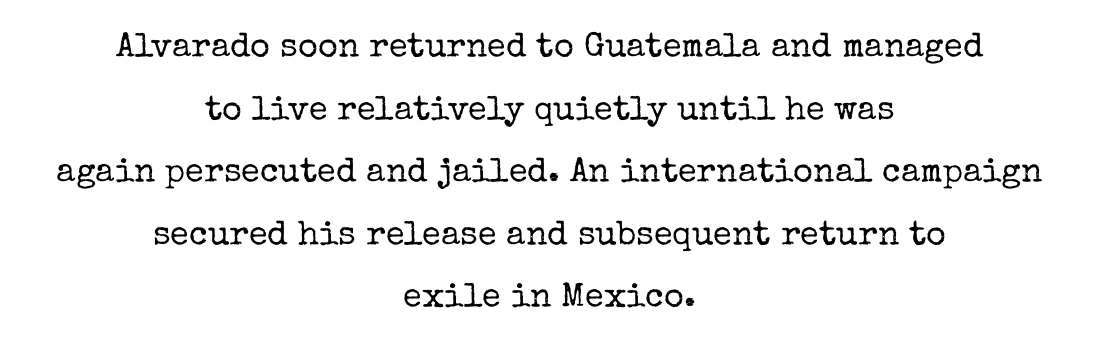
The image shows 34 px regular-weight serif type, upright; set centered, line spacing 1.84x, normal letter spacing, not underlined; low stroke contrast and a medium x-height.
